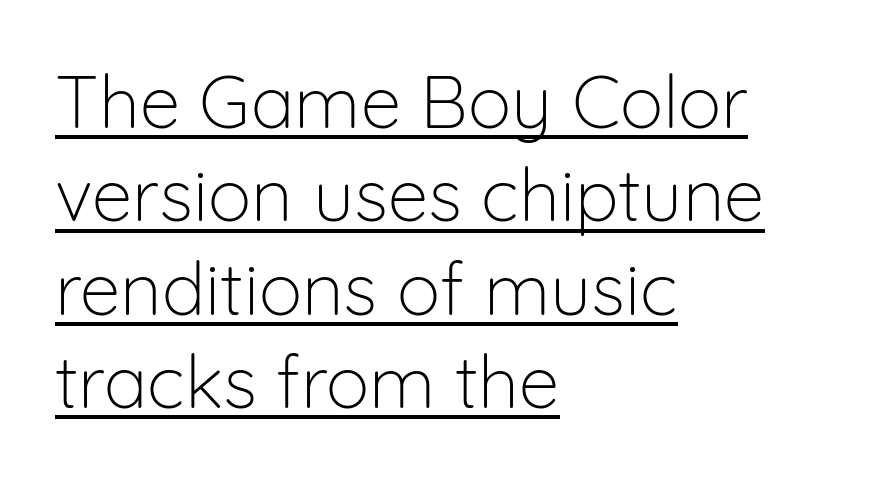
The image shows 73 px light sans-serif type, upright; set left-aligned, normal line spacing (1.28x), normal letter spacing, underlined; low stroke contrast and a medium x-height.
